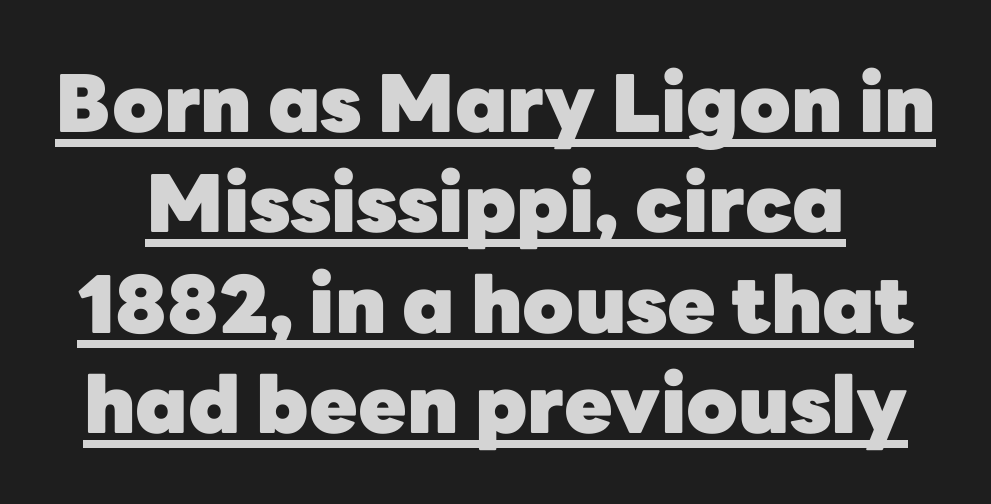
The face used here appears with an underline applied. You can tell it's not italic because the verticals are truly vertical. Are there feet on the stems? There aren't — it's a sans. Character widths vary here, with narrow letters taking less room than wide ones. Caption: bold face, heavy strokes. The passage shown has conventional tracking throughout.
